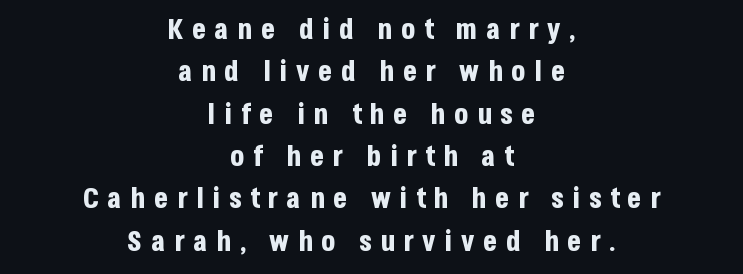
The image shows 29 px bold, condensed sans-serif type, upright; set centered, normal line spacing (1.46x), unusually wide letter spacing (+0.29 em), not underlined; low stroke contrast and a large x-height.
